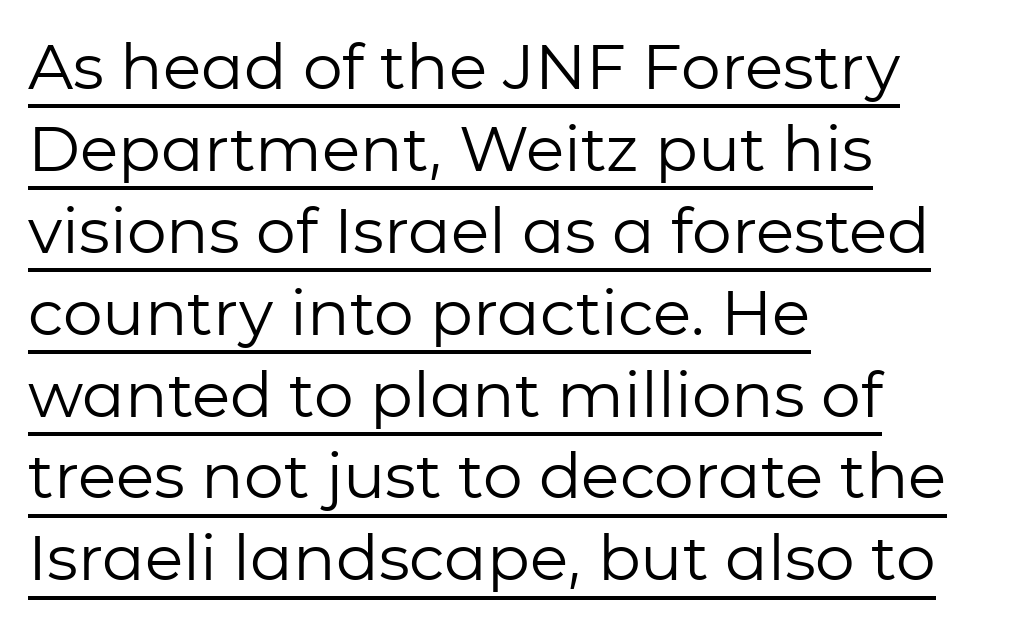
The image shows 63 px regular-weight sans-serif type, upright; set left-aligned, normal line spacing (1.3x), normal letter spacing, underlined; low stroke contrast and a medium x-height.
